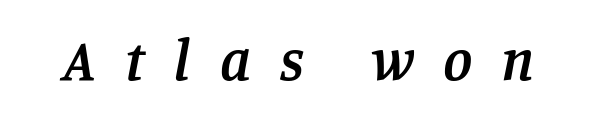
The image shows 59 px semibold serif type, italic (leaning right); set unusually wide letter spacing (+0.49 em), not underlined; low stroke contrast and a large x-height.
